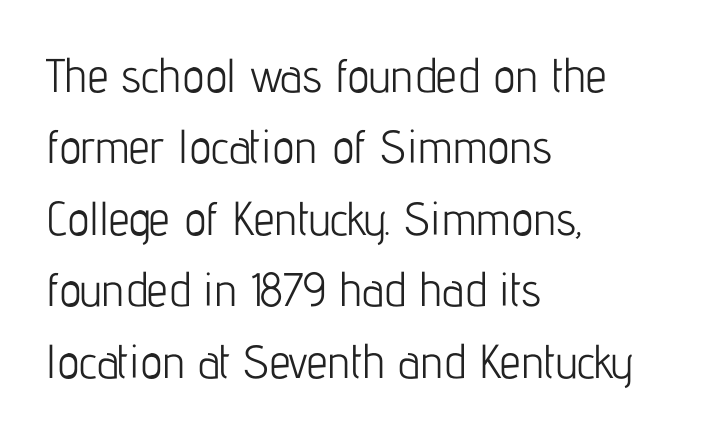
The image shows 47 px light, condensed sans-serif type, upright; set left-aligned, normal line spacing (1.52x), normal letter spacing, not underlined; low stroke contrast and a medium x-height.
